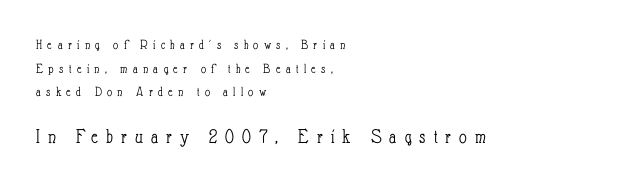
The image shows 21 px text type, upright; set left-aligned, normal line spacing (1.69x), unusually wide letter spacing (+0.38 em), not underlined; the second (bottom) block is 1.5x larger.
